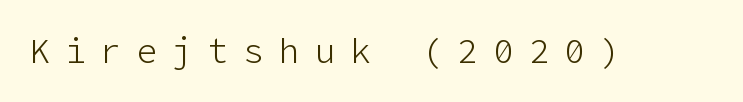
Q: Is the text bold? A: No.
Q: Is the text italic (slanted)? A: No, it is upright.
Q: Is the typeface a serif or a sans-serif typeface? A: Sans-serif.
Q: Is the text underlined? A: No.
Q: Is the spacing between letters normal or unusually wide? A: Unusually wide.
Q: Width (condensed, normal, or wide)? A: Normal.
Q: Stroke contrast? A: Low.
Q: x-height? A: Medium.
